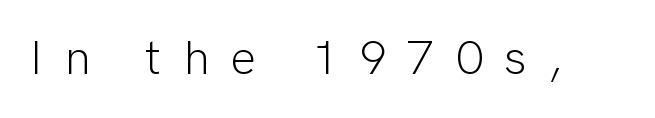
Quick note: underline off. Every character sits straight up, as roman type does. Summary of weight: not heavy and not bold. Is this a fixed-width face? No — the glyphs have proportional, varying widths. Each word looks stretched out because of the extra space between its letters. What kind of face is this? One without serifs — a sans.
